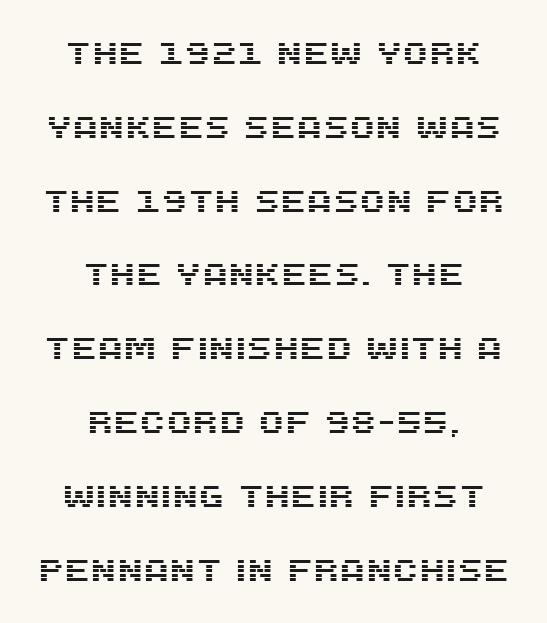
The image shows 30 px sans-serif type, upright; set centered, loose line spacing (2.46x), normal letter spacing, not underlined; medium stroke contrast and a large x-height.
